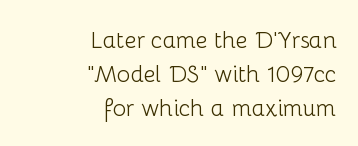
Q: Is the text bold? A: No.
Q: Is the text italic (slanted)? A: No, it is upright.
Q: Is the text underlined? A: No.
Q: How is the paragraph aligned? A: Right-aligned.
Q: Is the spacing between letters normal or unusually wide? A: Normal.
Q: Is the spacing between lines tight, normal or loose? A: Normal.
